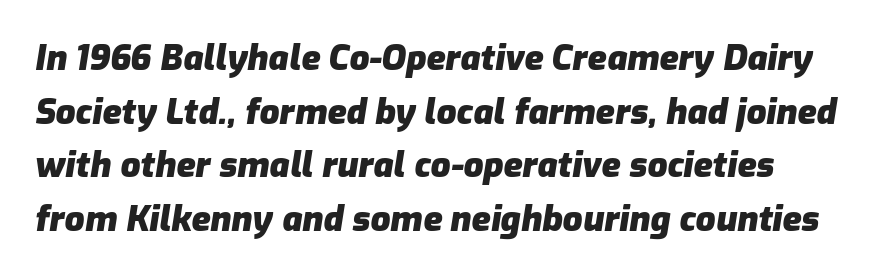
The image shows 35 px heavy type, italic (leaning right); set left-aligned, normal line spacing (1.53x), normal letter spacing, not underlined; low stroke contrast and a medium x-height.
